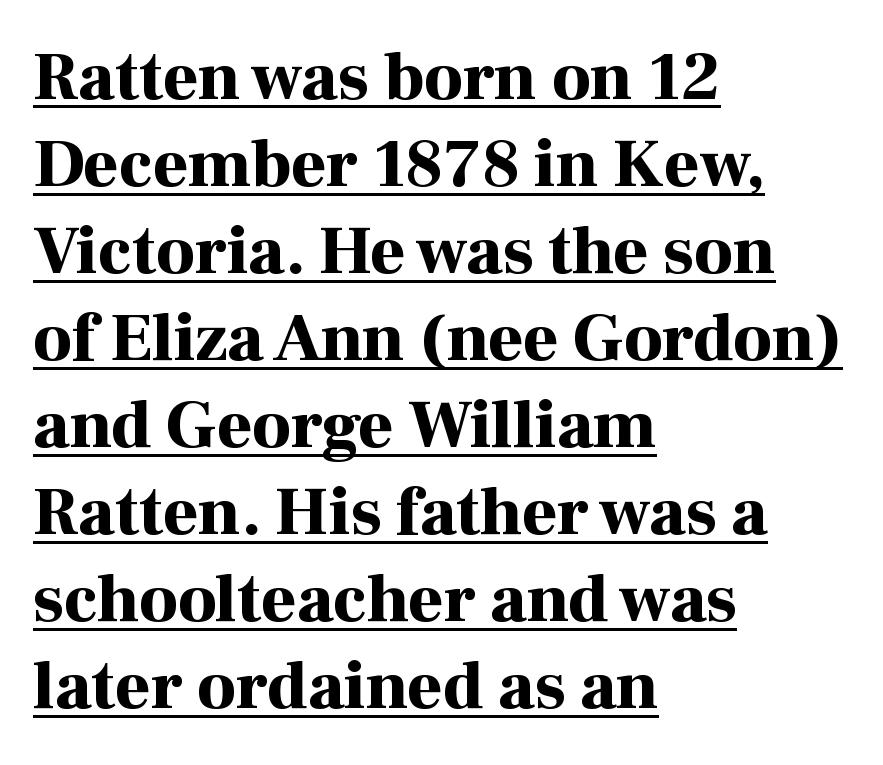
{"serif": "yes", "italic": "no", "bold": "yes", "weight": "bold", "width": "normal", "stroke_contrast": "high", "x_height": "medium", "monospaced": "no", "underline": "yes", "align": "left", "line_spacing": "normal", "line_spacing_ratio": 1.28, "letter_spacing": "normal", "letter_spacing_em": 0.0, "glyph_px": 68}
